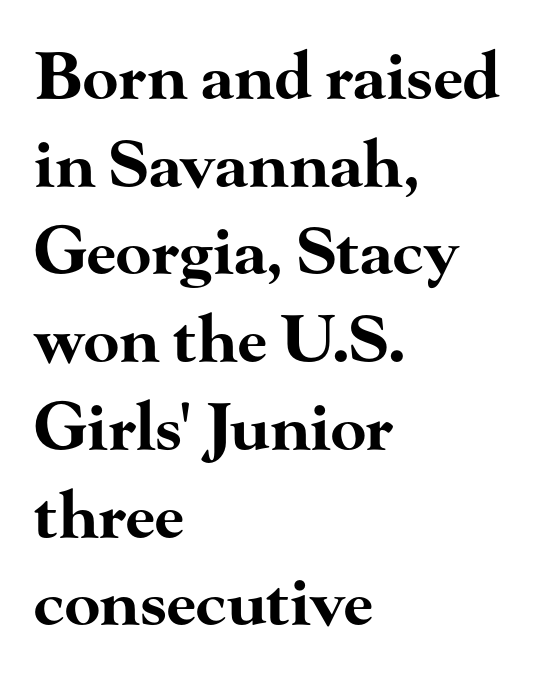
Q: Is the text bold? A: Yes.
Q: Is the text italic (slanted)? A: No, it is upright.
Q: Is the typeface a serif or a sans-serif typeface? A: Serif.
Q: Is the text underlined? A: No.
Q: How is the paragraph aligned? A: Left-aligned.
Q: Is the spacing between letters normal or unusually wide? A: Normal.
Q: Is the spacing between lines tight, normal or loose? A: Normal.
Q: Width (condensed, normal, or wide)? A: Wide.
Q: Stroke contrast? A: High.
Q: x-height? A: Small.
Q: Monospaced? A: No.
